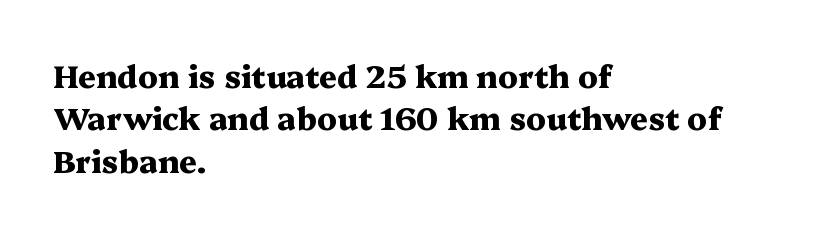
The image shows 31 px heavy, wide serif type, upright; set left-aligned, normal line spacing (1.37x), normal letter spacing, not underlined; medium stroke contrast and a medium x-height.
